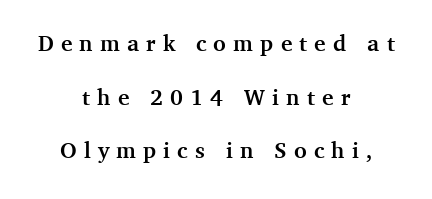
{"italic": "no", "bold": "yes", "underline": "no", "align": "center", "line_spacing": "loose", "line_spacing_ratio": 2.44, "letter_spacing": "wide", "letter_spacing_em": 0.33, "glyph_px": 22}
